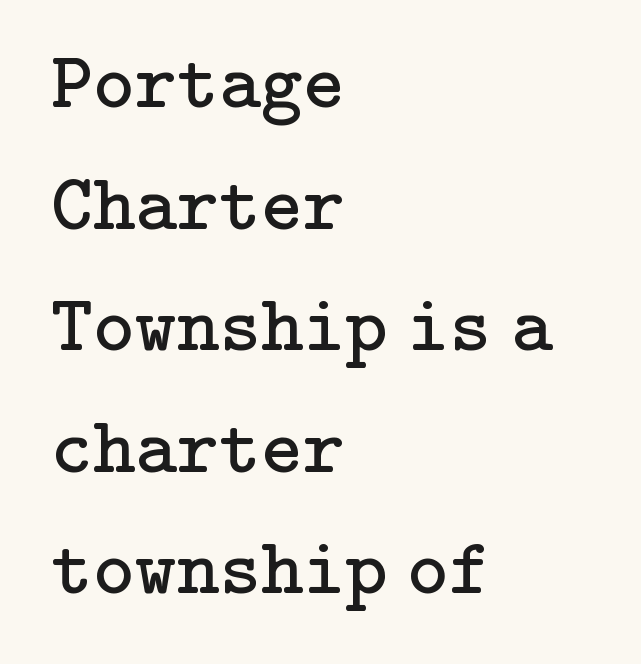
Successive baselines arrive at the customary interval. Leftover space on each line is placed entirely after the last word. Is the letter spacing exaggerated? No — it looks like the ordinary default. The space directly below the letters is spotless. This is not heavy type; no bold has been used. Characters remain perfectly vertical along every line.
